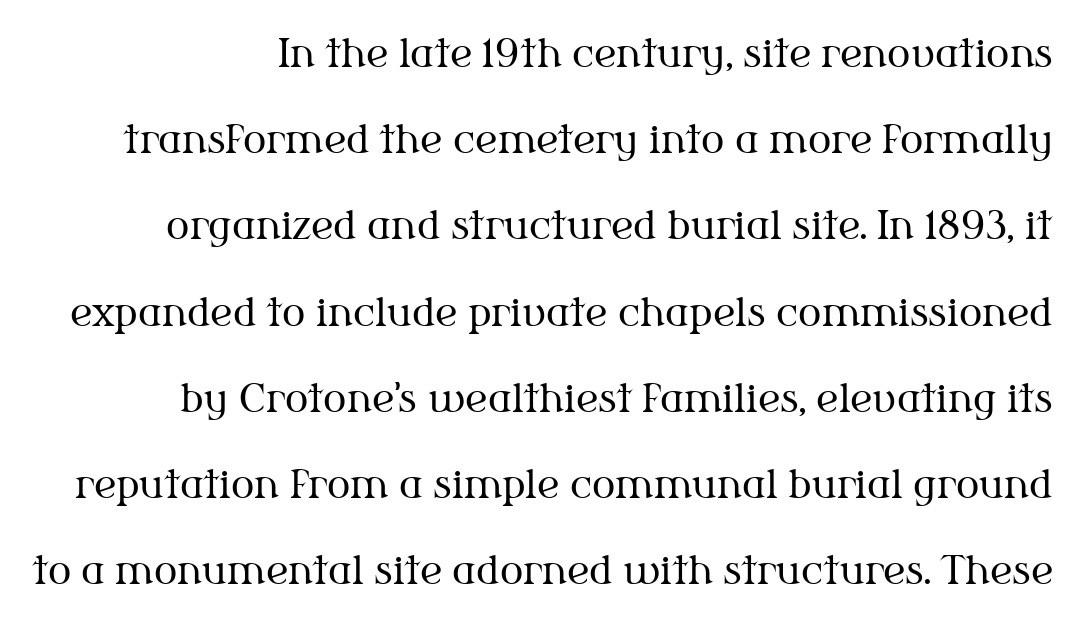
Q: Is the text bold? A: No.
Q: Is the text italic (slanted)? A: No, it is upright.
Q: Is the typeface a serif or a sans-serif typeface? A: Serif.
Q: Is the text underlined? A: No.
Q: Is the spacing between letters normal or unusually wide? A: Normal.
Q: Is the spacing between lines tight, normal or loose? A: Loose.
Q: Width (condensed, normal, or wide)? A: Normal.
Q: Stroke contrast? A: Medium.
Q: x-height? A: Medium.
Q: Monospaced? A: No.
